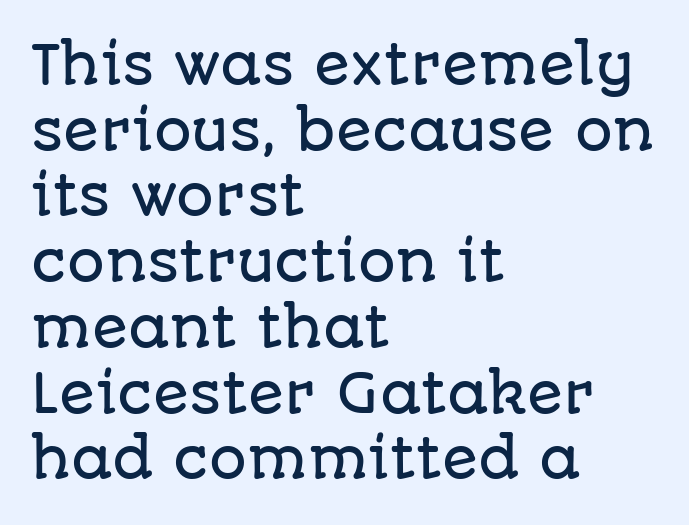
The image shows 53 px sans-serif type, upright; set left-aligned, line spacing 1.24x, normal letter spacing, not underlined; low stroke contrast and a large x-height.
